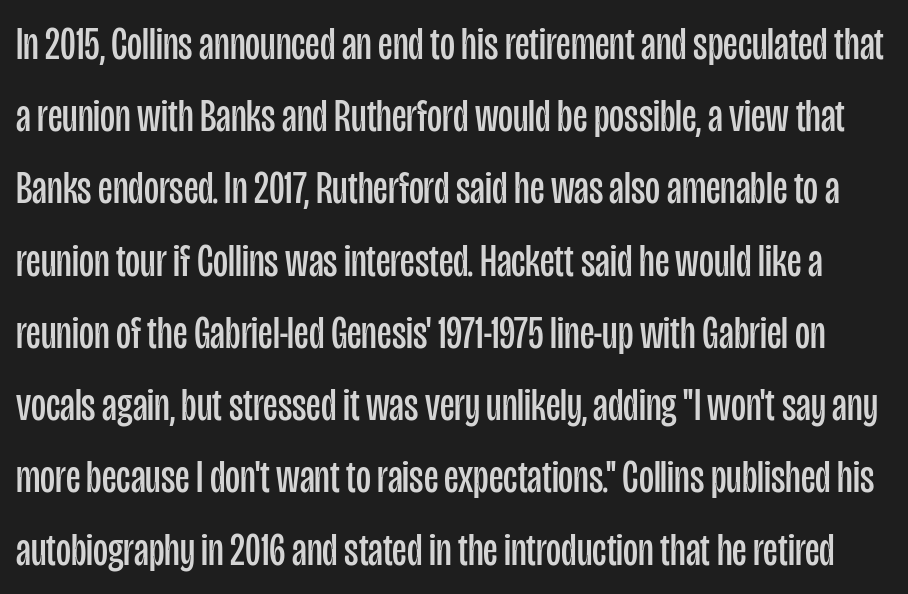
{"serif": "no", "italic": "no", "bold": "no", "weight": "regular", "width": "condensed", "stroke_contrast": "low", "x_height": "large", "monospaced": "no", "underline": "no", "line_spacing": "normal", "line_spacing_ratio": 1.57, "letter_spacing": "normal", "letter_spacing_em": 0.0, "glyph_px": 46}
